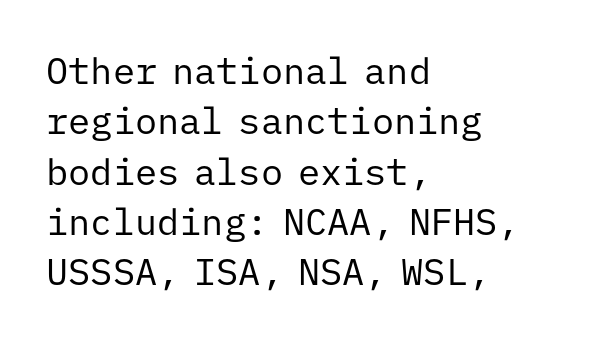
The lines in this sample share a left origin and differ only in where they stop. A bare baseline throughout the passage. These glyphs show unthickened strokes, regular width or finer. Upright lettering throughout. The horizontal fit of the characters is conventional and even. Spacing verdict: monospaced, one width for all characters.
